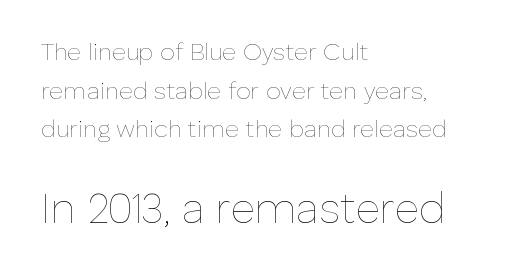
Honestly, the row spacing looks completely unremarkable. Designer's note — italics off, roman on. Think of a printed novel: that variable character pitch is what you see here. Typesetter's note — lower block bumped up in size, upper block left smaller.
